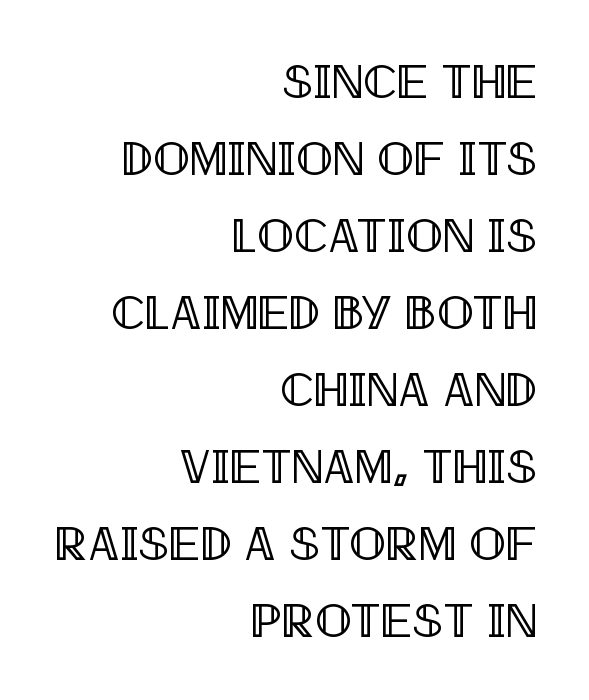
{"italic": "no", "width": "condensed", "x_height": "large", "monospaced": "no", "underline": "no", "align": "right", "line_spacing": "normal", "line_spacing_ratio": 1.57, "letter_spacing": "normal", "letter_spacing_em": 0.0, "glyph_px": 49}
